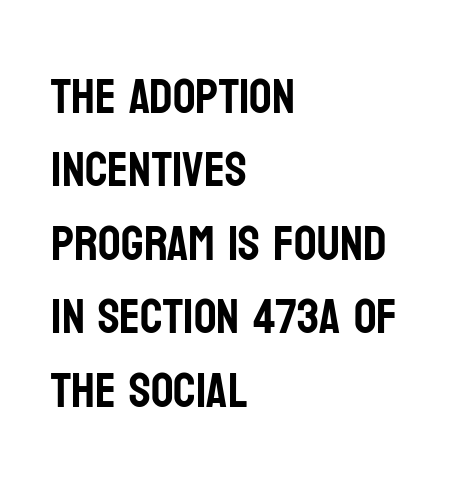
No italicization has been applied; the sample stays upright. You could not count columns in this text — the font is proportionally spaced. The area under the type is left untouched. Font category for this specimen: sans-serif. The passage shown has conventional tracking throughout. Alignment: flush left.
